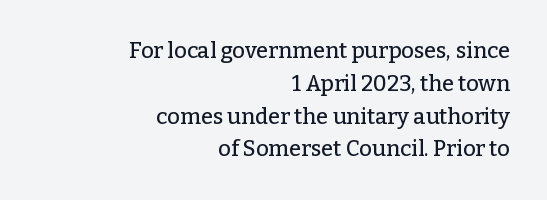
The passage shown stacks its lines at a standard gap. The passage shown has conventional tracking throughout. It's the straight-up-and-down kind of type. A bare baseline throughout the passage. The lines in this sample share a right terminus and differ only in where they begin.
